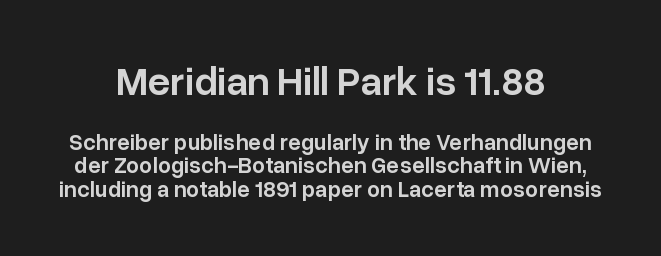
Quick note: not italic, upright. The type family on display is of the sans-serif kind. Each letter keeps its own natural width here, so spacing adapts to shape. The type is set solid horizontally, with unmodified tracking. Is there much room between lines? No — they nearly touch.
